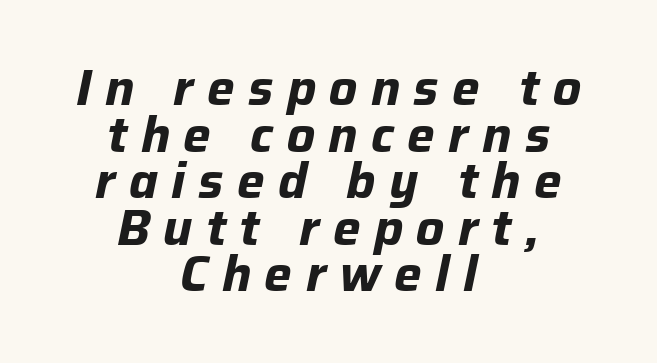
{"italic": "yes", "lean": "right", "slant_degrees": 12, "bold": "yes", "weight": "bold", "width": "normal", "stroke_contrast": "low", "x_height": "medium", "monospaced": "no", "underline": "no", "align": "center", "line_spacing": "tight", "line_spacing_ratio": 0.95, "letter_spacing": "wide", "letter_spacing_em": 0.27, "glyph_px": 49}
